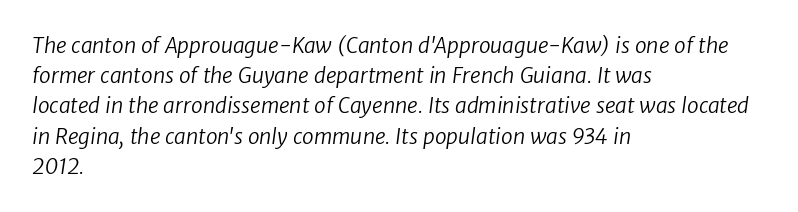
Q: Is the text bold? A: No.
Q: Is the text underlined? A: No.
Q: How is the paragraph aligned? A: Left-aligned.
Q: Is the spacing between letters normal or unusually wide? A: Normal.
Q: Is the spacing between lines tight, normal or loose? A: Normal.
